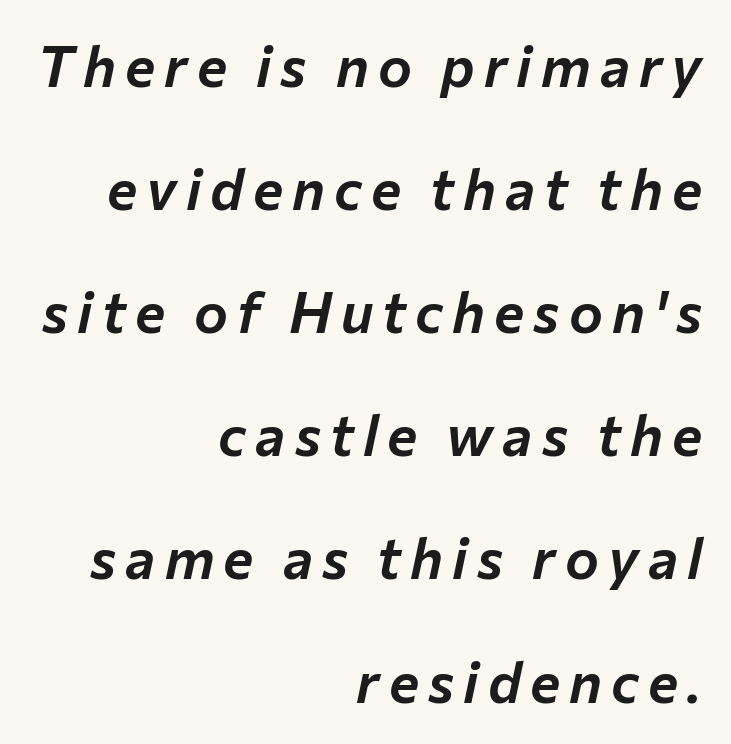
Words float on clear page, feet unadorned. These lines stack with their right ends in a neat column. When letters slant like this, we call the style italic. Loosely led — the rows are spread out.
